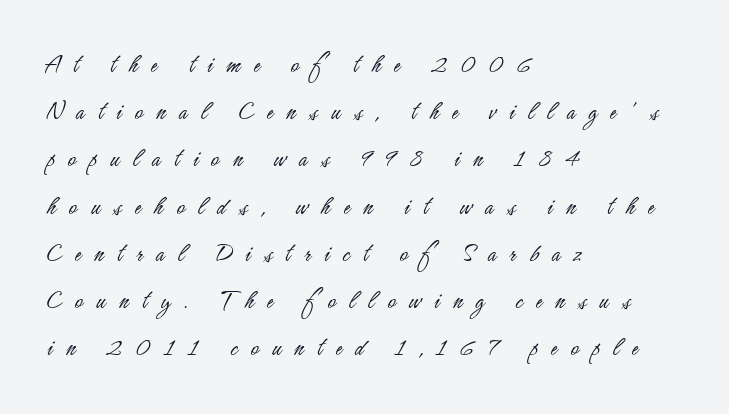
{"bold": "no", "underline": "no", "align": "left", "line_spacing_ratio": 1.75, "letter_spacing": "wide", "letter_spacing_em": 0.49, "glyph_px": 27}
